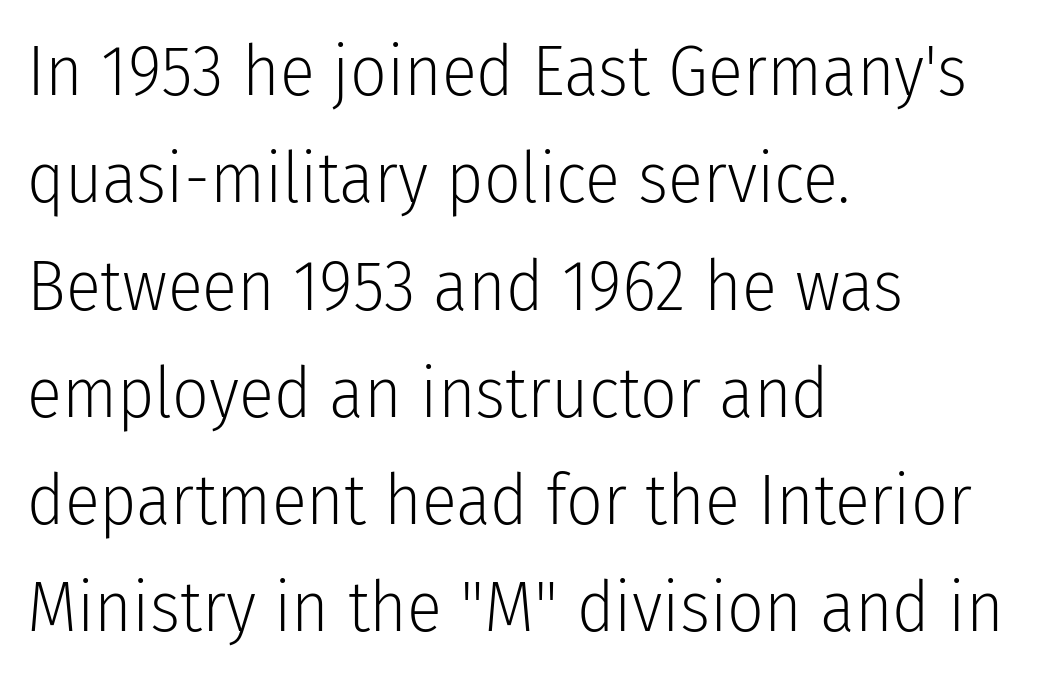
The image shows 72 px light, condensed sans-serif type, upright; set left-aligned, normal line spacing (1.49x), normal letter spacing, not underlined; low stroke contrast and a medium x-height.
